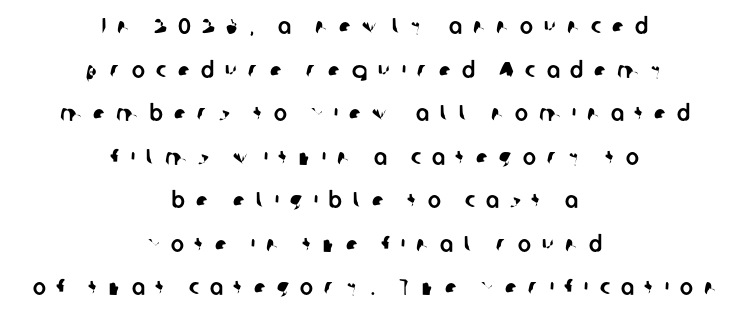
{"underline": "no", "align": "center", "line_spacing": "loose", "line_spacing_ratio": 1.98, "letter_spacing": "wide", "letter_spacing_em": 0.5, "glyph_px": 22}
